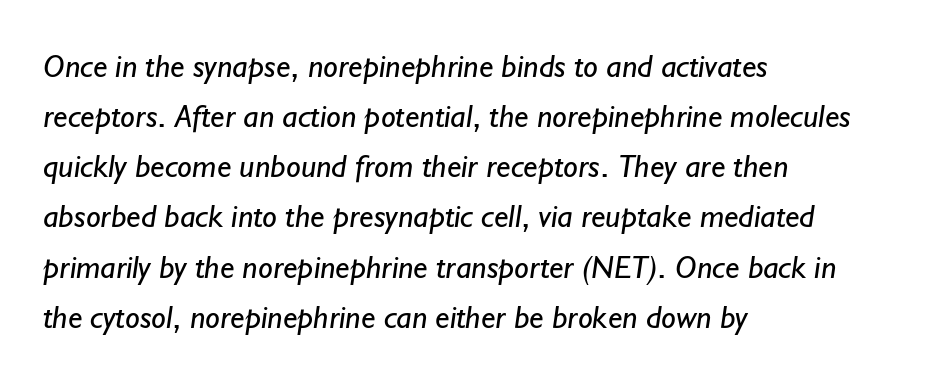
The gaps between neighbouring characters are ordinary and unremarkable. The passage is arranged the way most books set body copy — flush left. This rendering features lettering with no underline. Here the designer chose a conventional face with non-uniform glyph widths. The rows are spaced the way most documents space them. Is the stroke heavy? The answer is a plain regular-or-lighter.
